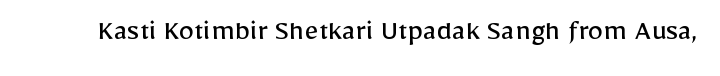
{"serif": "no", "italic": "no", "bold": "no", "weight": "regular", "width": "normal", "stroke_contrast": "low", "x_height": "medium", "monospaced": "no", "underline": "no", "letter_spacing": "normal", "letter_spacing_em": 0.0, "glyph_px": 31}
